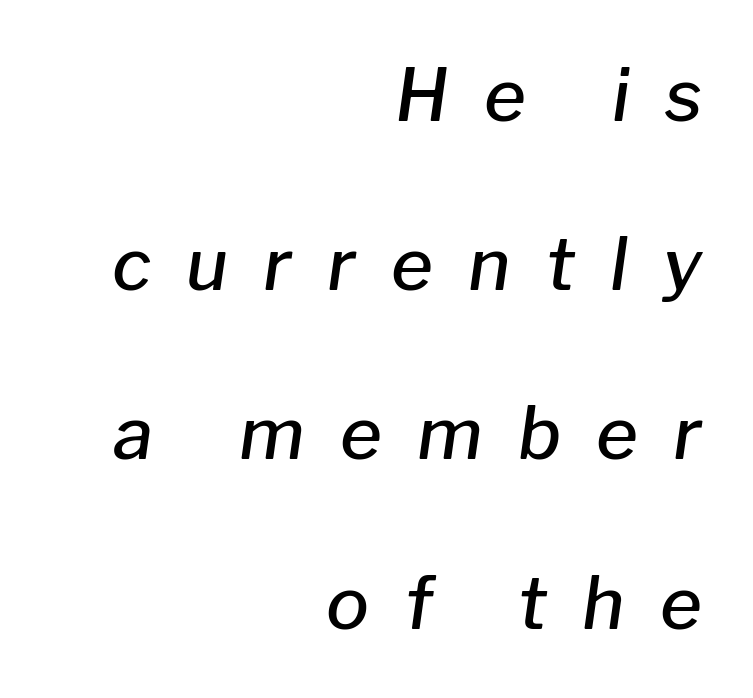
Words appear elongated and porous because spacing is wide. The vertical gap from one line to the next is large. This is moderately heavy type, rendered in semibold. The area under the type is left untouched. A typesetter would mark this as italic.
